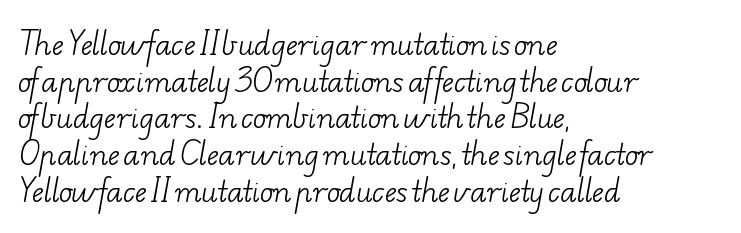
The image shows 28 px light, wide serif type; set left-aligned, normal line spacing (1.31x), normal letter spacing, not underlined; low stroke contrast and a small x-height.
